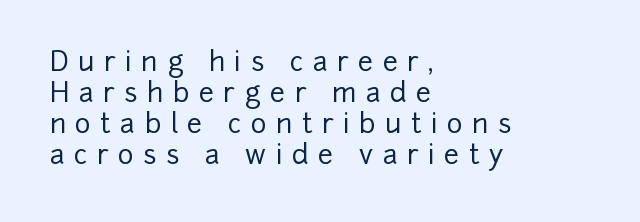
{"italic": "no", "underline": "no", "align": "left", "line_spacing": "tight", "line_spacing_ratio": 1.15, "letter_spacing": "wide", "letter_spacing_em": 0.34, "glyph_px": 27}
